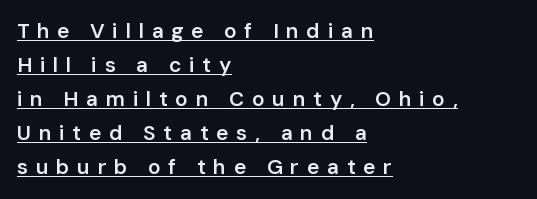
Q: Is the text bold? A: Semi-bold.
Q: Is the text italic (slanted)? A: No, it is upright.
Q: Is the text underlined? A: Yes.
Q: How is the paragraph aligned? A: Left-aligned.
Q: Is the spacing between letters normal or unusually wide? A: Unusually wide.
Q: Is the spacing between lines tight, normal or loose? A: Normal.
